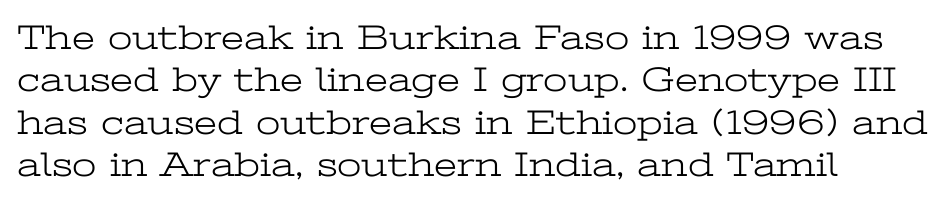
{"serif": "yes", "italic": "no", "bold": "no", "weight": "light", "width": "wide", "stroke_contrast": "low", "x_height": "medium", "monospaced": "no", "underline": "no", "align": "left", "line_spacing_ratio": 1.21, "letter_spacing": "normal", "letter_spacing_em": 0.0, "glyph_px": 35}
